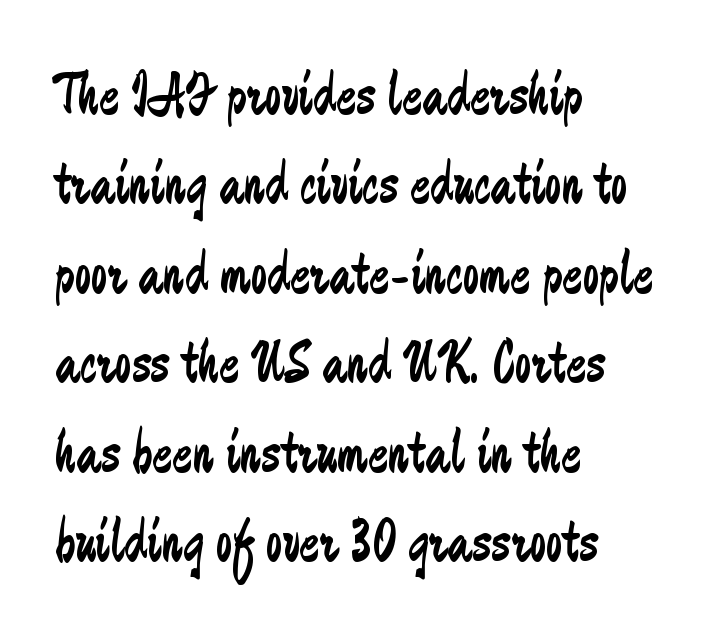
Q: Is the text bold? A: No.
Q: Is the text italic (slanted)? A: Yes.
Q: Is the typeface a serif or a sans-serif typeface? A: Sans-serif.
Q: Is the text underlined? A: No.
Q: How is the paragraph aligned? A: Left-aligned.
Q: Is the spacing between letters normal or unusually wide? A: Normal.
Q: Is the spacing between lines tight, normal or loose? A: Normal.
Q: Width (condensed, normal, or wide)? A: Condensed.
Q: Stroke contrast? A: Low.
Q: x-height? A: Small.
Q: Monospaced? A: No.
